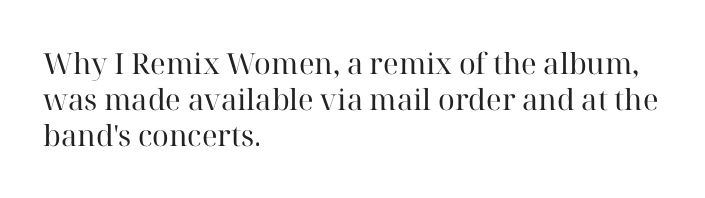
{"serif": "yes", "italic": "no", "bold": "no", "weight": "regular", "width": "normal", "stroke_contrast": "high", "x_height": "medium", "monospaced": "no", "underline": "no", "align": "left", "line_spacing_ratio": 1.24, "letter_spacing": "normal", "letter_spacing_em": 0.0, "glyph_px": 29}
